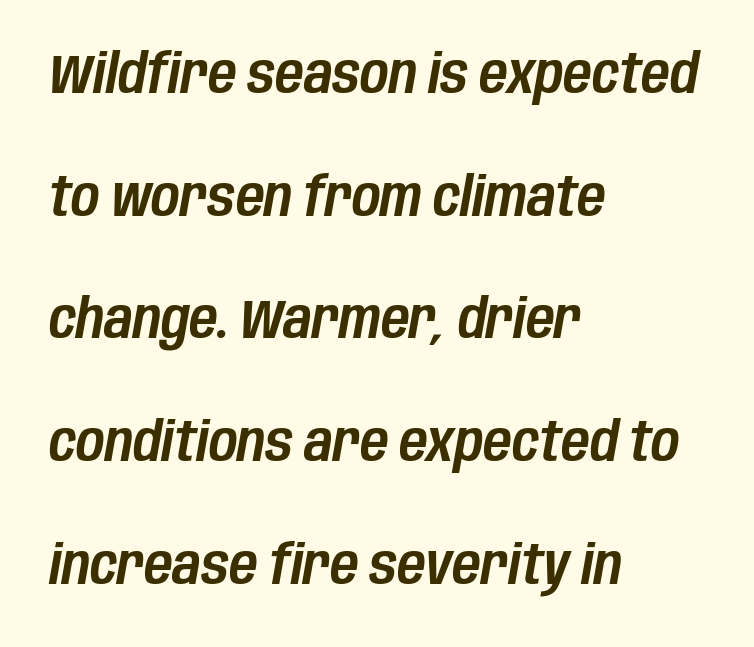
The image shows 55 px condensed type, italic (leaning right); set left-aligned, loose line spacing (2.23x), normal letter spacing, not underlined; low stroke contrast and a large x-height.
